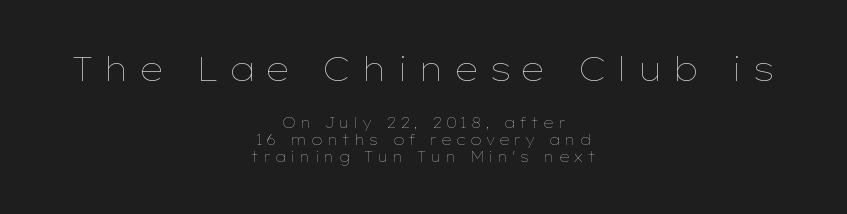
A student would call this center alignment; a typographer would say set centered. In terms of posture, this sample is upright. Descenders hang freely into open space. Look at the tracking — it's clearly loosened, letters drifting apart. The characters are drawn with everyday or finer stroke widths.
